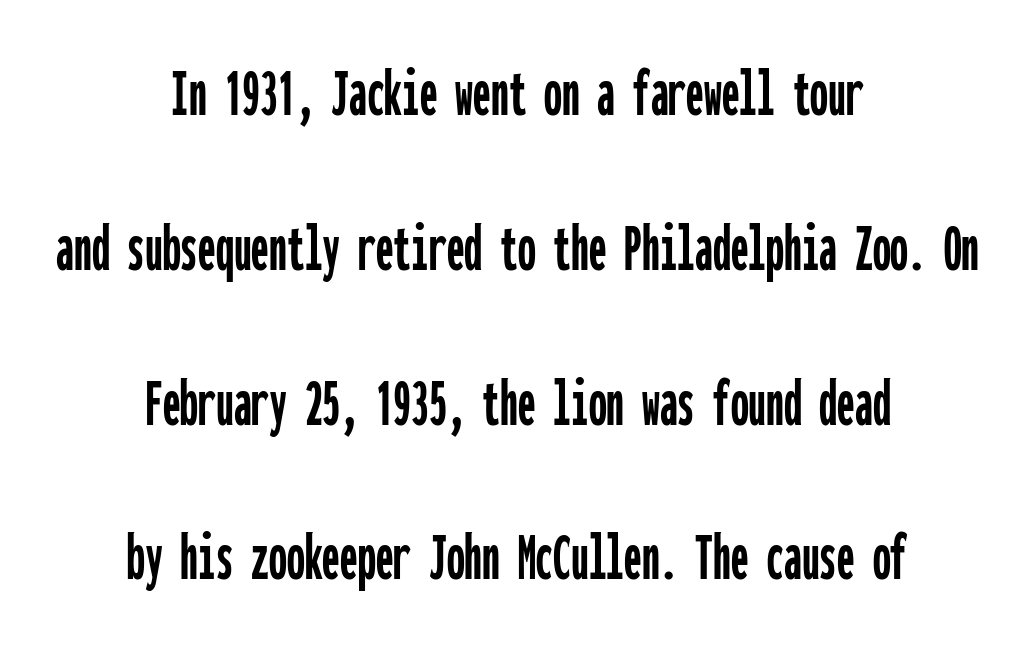
The lines in this sample share a center point and differ in where they start and stop. This rendering leaves character spacing at its baseline value. Notice how the stems are strictly vertical — no italics here. These lines stand farther apart than default settings would place them. In terms of letterform style, serifs are entirely absent. The specimen omits any rule beneath the text block's lines.
